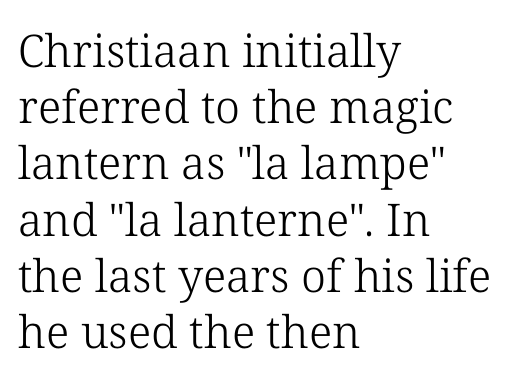
Honestly, there is no underline to notice here at all. Stroke thickness stays within the range of a standard reading face or lighter. The axis of the letterforms is exactly vertical. The rendering uses natural spacing where letterforms have individual widths. The type is set solid horizontally, with unmodified tracking. Line spacing here is normal.
